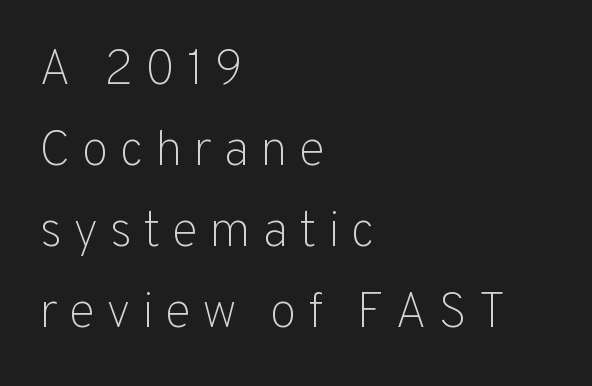
{"serif": "no", "italic": "no", "bold": "no", "weight": "light", "width": "normal", "stroke_contrast": "low", "x_height": "medium", "monospaced": "no", "underline": "no", "align": "left", "line_spacing": "normal", "line_spacing_ratio": 1.62, "letter_spacing": "wide", "letter_spacing_em": 0.22, "glyph_px": 50}
